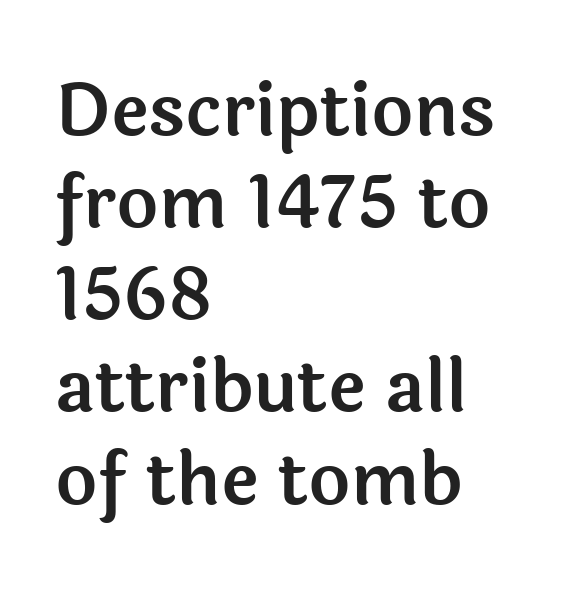
The image shows 72 px sans-serif type, upright; set left-aligned, normal line spacing (1.28x), normal letter spacing, not underlined; a medium x-height.
